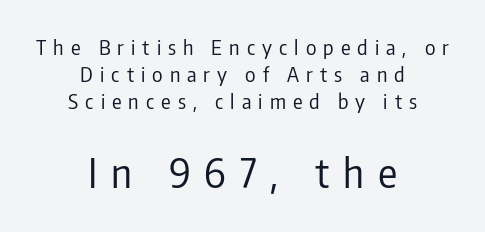
The image shows 40 px regular-weight, condensed sans-serif type, upright; set centered, normal line spacing (1.34x), unusually wide letter spacing (+0.35 em), not underlined; the second (bottom) block is 2.0x larger; low stroke contrast and a medium x-height.
